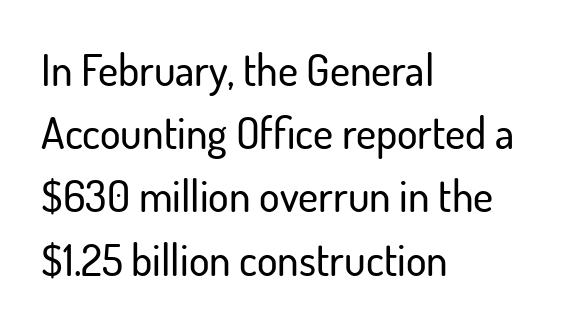
Q: Is the text italic (slanted)? A: No, it is upright.
Q: Is the typeface a serif or a sans-serif typeface? A: Sans-serif.
Q: Is the text underlined? A: No.
Q: How is the paragraph aligned? A: Left-aligned.
Q: Is the spacing between letters normal or unusually wide? A: Normal.
Q: Is the spacing between lines tight, normal or loose? A: Normal.
Q: Width (condensed, normal, or wide)? A: Normal.
Q: Stroke contrast? A: Low.
Q: x-height? A: Small.
Q: Monospaced? A: No.
